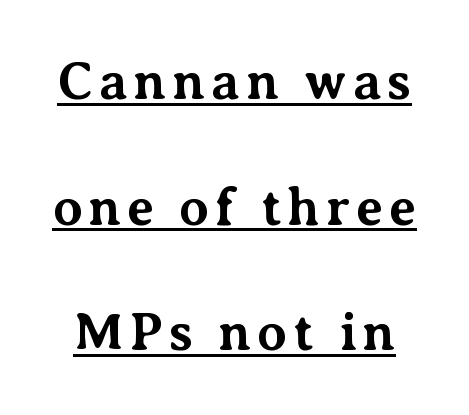
Q: Is the text bold? A: Yes.
Q: Is the text italic (slanted)? A: No, it is upright.
Q: Is the typeface a serif or a sans-serif typeface? A: Serif.
Q: Is the text underlined? A: Yes.
Q: Is the spacing between lines tight, normal or loose? A: Loose.
Q: Width (condensed, normal, or wide)? A: Normal.
Q: Stroke contrast? A: Medium.
Q: x-height? A: Medium.
Q: Monospaced? A: No.
